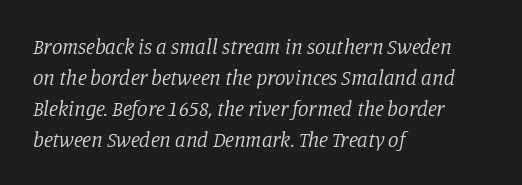
Q: Is the text bold? A: No.
Q: Is the text italic (slanted)? A: Yes, it leans right by about 11 degrees.
Q: Is the text underlined? A: No.
Q: How is the paragraph aligned? A: Left-aligned.
Q: Is the spacing between letters normal or unusually wide? A: Normal.
Q: Is the spacing between lines tight, normal or loose? A: Normal.
